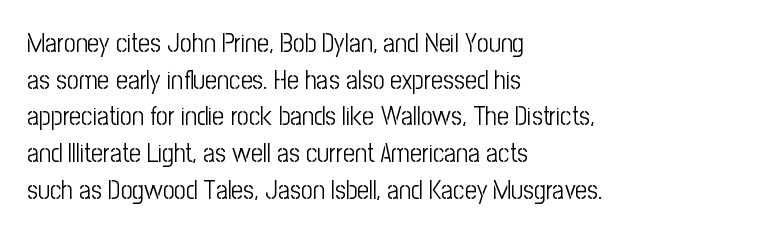
Q: Is the text bold? A: No.
Q: Is the text italic (slanted)? A: No, it is upright.
Q: Is the text underlined? A: No.
Q: How is the paragraph aligned? A: Left-aligned.
Q: Is the spacing between letters normal or unusually wide? A: Normal.
Q: Is the spacing between lines tight, normal or loose? A: Normal.
